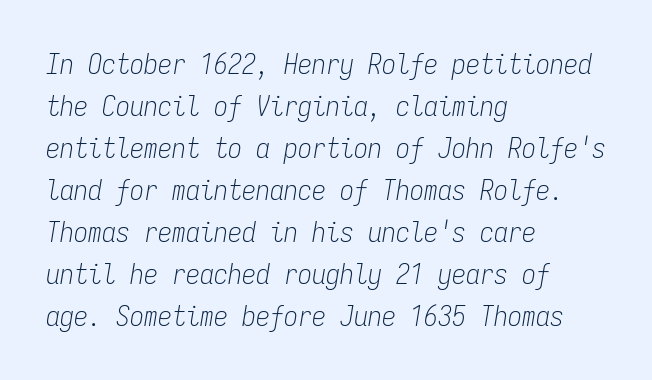
Leading matches the norm, producing a regular column. Compared with ordinary roman type, these characters are visibly tilted. You could count columns in this text — the font is strictly monospaced. If you drew a ruler down the left edge, every line would touch it.
